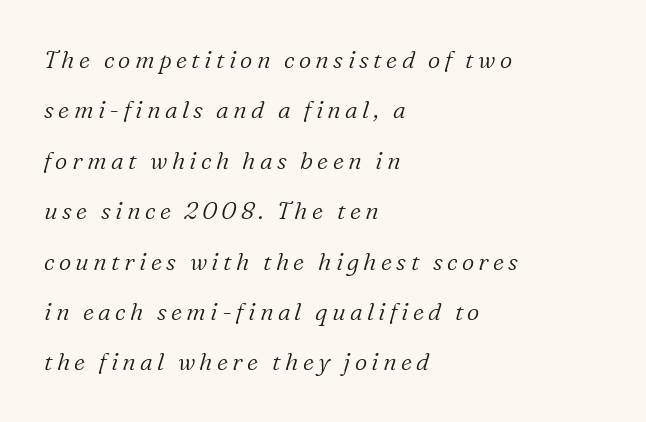
Q: Is the text bold? A: No.
Q: Is the text italic (slanted)? A: Yes, it leans right by about 16 degrees.
Q: Is the text underlined? A: No.
Q: How is the paragraph aligned? A: Left-aligned.
Q: Is the spacing between lines tight, normal or loose? A: Loose.
